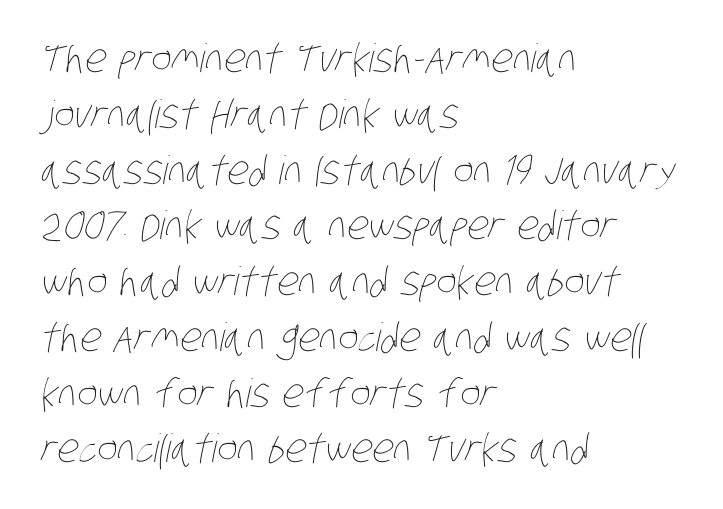
{"bold": "no", "weight": "thin", "width": "condensed", "stroke_contrast": "low", "x_height": "large", "monospaced": "no", "underline": "no", "align": "left", "line_spacing": "normal", "line_spacing_ratio": 1.43, "letter_spacing": "normal", "letter_spacing_em": 0.0, "glyph_px": 39}
